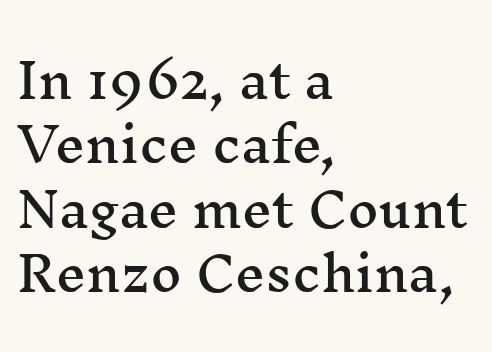
Lines of text with bare space underneath. These lines are rendered in a variable-pitch font. Quick note: not italic, upright. This rendering uses left alignment, leaving the right contour irregular. The letterforms sit shoulder to shoulder at normal distance.
